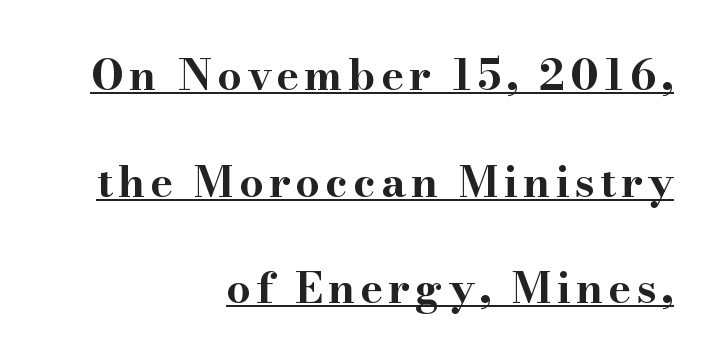
Q: Is the text bold? A: Yes.
Q: Is the text italic (slanted)? A: No, it is upright.
Q: Is the typeface a serif or a sans-serif typeface? A: Serif.
Q: Is the text underlined? A: Yes.
Q: How is the paragraph aligned? A: Right-aligned.
Q: Is the spacing between lines tight, normal or loose? A: Loose.
Q: Width (condensed, normal, or wide)? A: Wide.
Q: Stroke contrast? A: High.
Q: x-height? A: Small.
Q: Monospaced? A: No.
